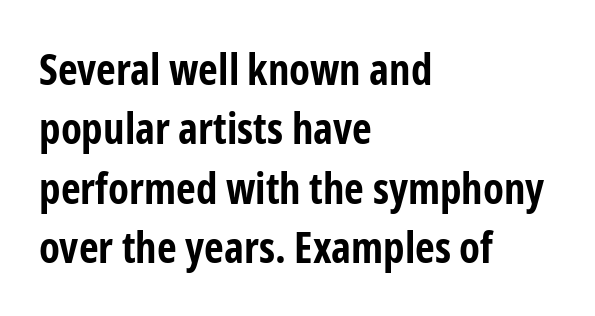
To sum up the face: it is a sans, with no serifs. The face used here is rendered with its standard letterfit. The lettering holds an erect, upright posture throughout. The typesetting leans heavy: a genuine bold. Leftover space on each line is placed entirely after the last word.
